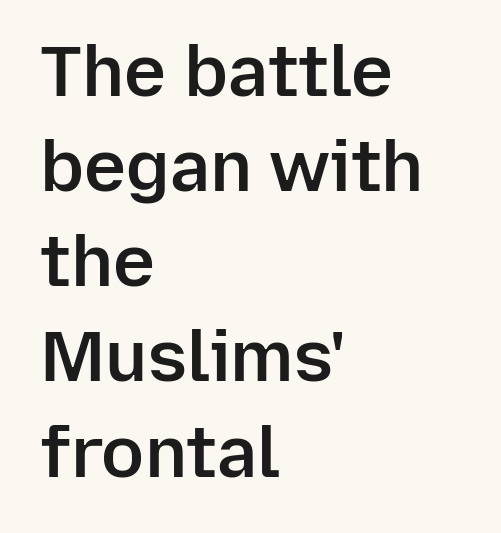
Q: Is the text bold? A: Semi-bold.
Q: Is the text italic (slanted)? A: No, it is upright.
Q: Is the typeface a serif or a sans-serif typeface? A: Sans-serif.
Q: Is the text underlined? A: No.
Q: How is the paragraph aligned? A: Left-aligned.
Q: Is the spacing between letters normal or unusually wide? A: Normal.
Q: Is the spacing between lines tight, normal or loose? A: Normal.
Q: Width (condensed, normal, or wide)? A: Normal.
Q: Stroke contrast? A: Low.
Q: x-height? A: Medium.
Q: Monospaced? A: No.
